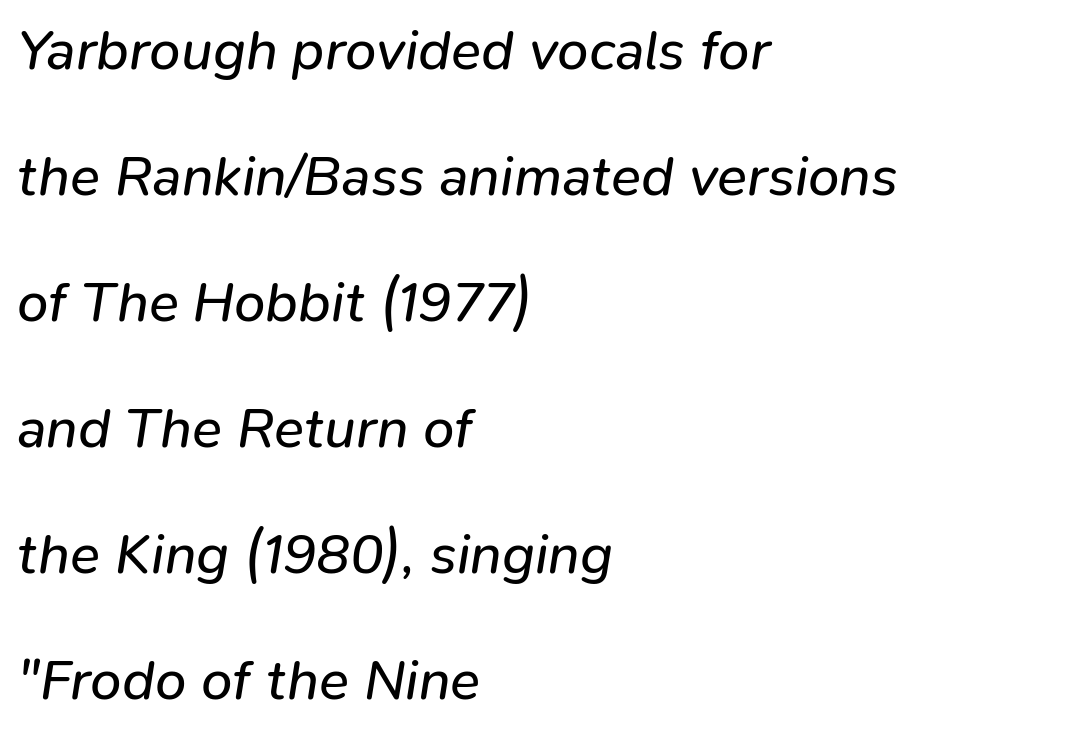
Q: Is the text bold? A: No.
Q: Is the text italic (slanted)? A: Yes, it leans right by about 9 degrees.
Q: Is the text underlined? A: No.
Q: How is the paragraph aligned? A: Left-aligned.
Q: Is the spacing between letters normal or unusually wide? A: Normal.
Q: Is the spacing between lines tight, normal or loose? A: Loose.
Q: Width (condensed, normal, or wide)? A: Normal.
Q: Stroke contrast? A: Low.
Q: x-height? A: Medium.
Q: Monospaced? A: No.
